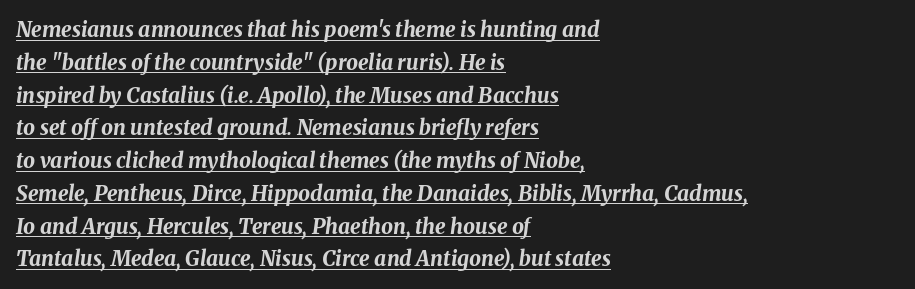
Q: Is the text bold? A: Yes.
Q: Is the text italic (slanted)? A: Yes, it leans right by about 8 degrees.
Q: Is the text underlined? A: Yes.
Q: How is the paragraph aligned? A: Left-aligned.
Q: Is the spacing between letters normal or unusually wide? A: Normal.
Q: Is the spacing between lines tight, normal or loose? A: Normal.
